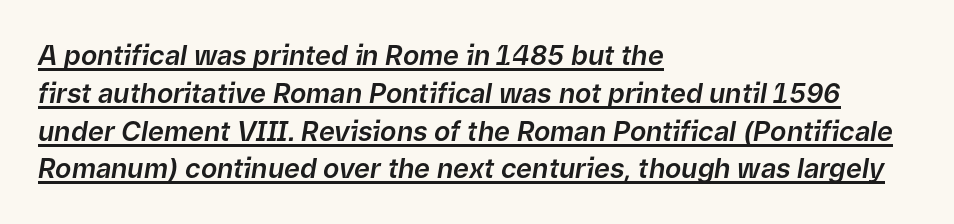
The image shows 27 px text type, italic (leaning right); set left-aligned, normal line spacing (1.4x), normal letter spacing, underlined.
